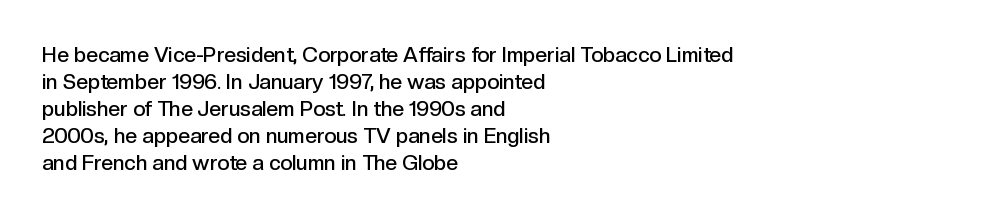
The image shows 21 px text type, upright; set left-aligned, normal line spacing (1.28x), normal letter spacing, not underlined.
